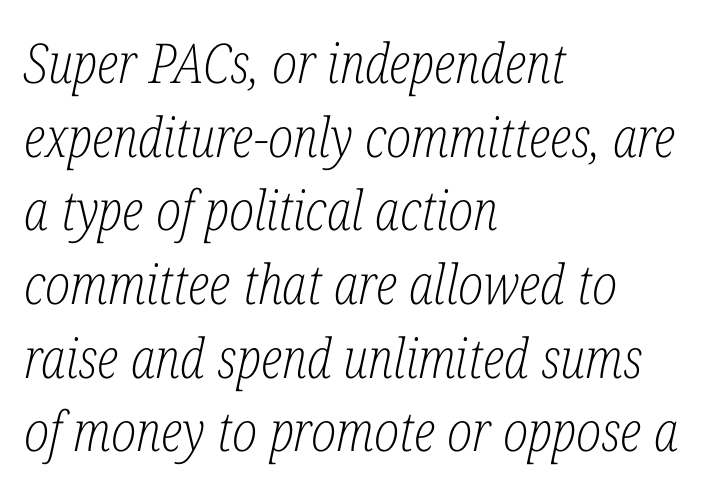
Q: Is the text bold? A: No.
Q: Is the text italic (slanted)? A: Yes, it leans right by about 12 degrees.
Q: Is the typeface a serif or a sans-serif typeface? A: Serif.
Q: Is the text underlined? A: No.
Q: How is the paragraph aligned? A: Left-aligned.
Q: Is the spacing between letters normal or unusually wide? A: Normal.
Q: Is the spacing between lines tight, normal or loose? A: Normal.
Q: Width (condensed, normal, or wide)? A: Condensed.
Q: Stroke contrast? A: Low.
Q: x-height? A: Medium.
Q: Monospaced? A: No.
